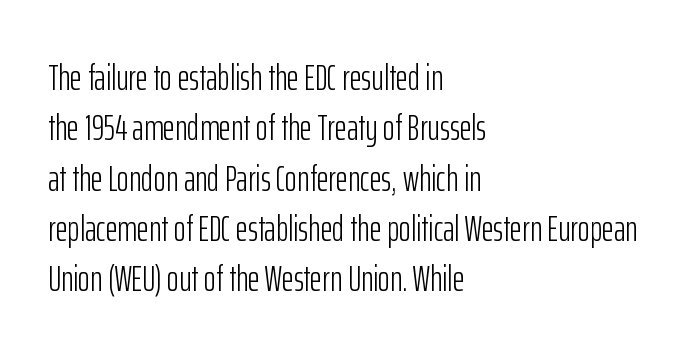
The strokes carry an ordinary text weight at most. Only glyphs here, with clear space below each row. Each word holds together tightly as a unit, with standard inter-letter gaps. To sum up the face: it is a sans, with no serifs. If you measured baseline to baseline, you'd find a middling distance.
